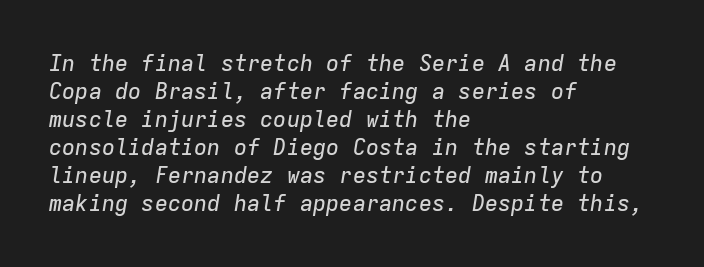
Bare-footed words on every line. The text block is weighted toward the left margin, trailing off unevenly rightward. One glance says typical: line gaps are just what's usual. Style check: oblique. Caption: standard tracking, unaltered.
